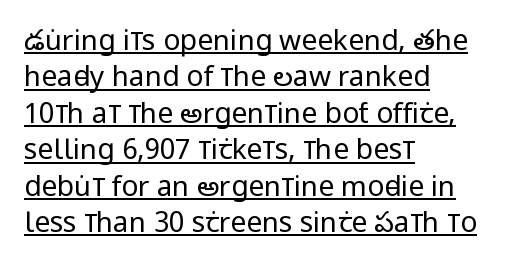
The image shows 28 px regular-weight, condensed sans-serif type, upright; set left-aligned, normal line spacing (1.3x), normal letter spacing, underlined; low stroke contrast and a large x-height.
